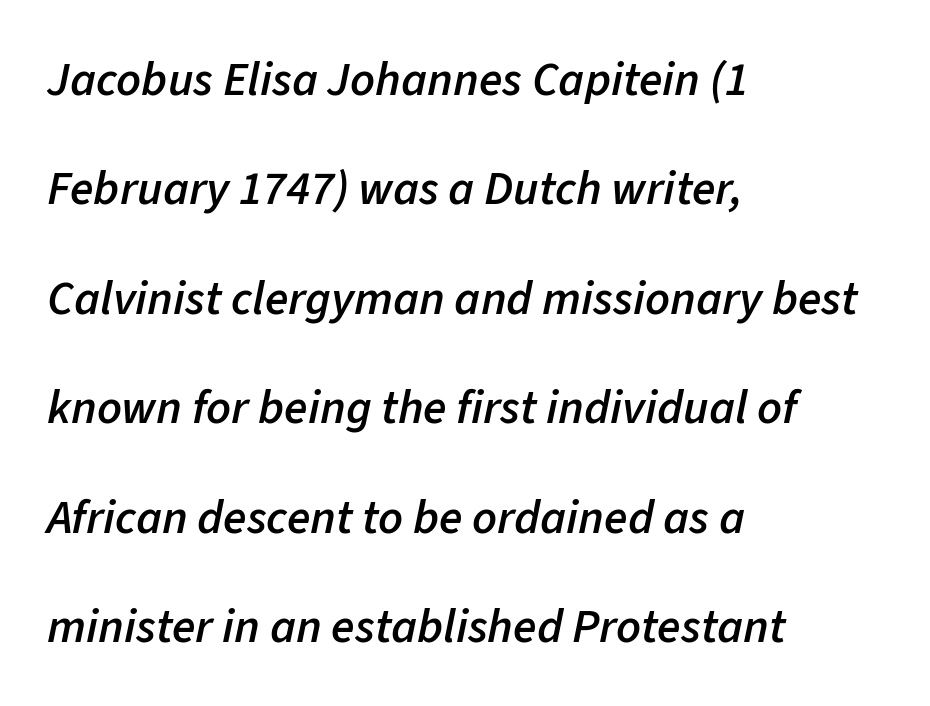
Would a proofreader flag this as italicized? Yes. This sample has the flowing, uneven cadence of proportional lettering. Reading down the block, your eye returns to a fixed left position each line. Rows of type keep a wide berth in the vertical direction.
